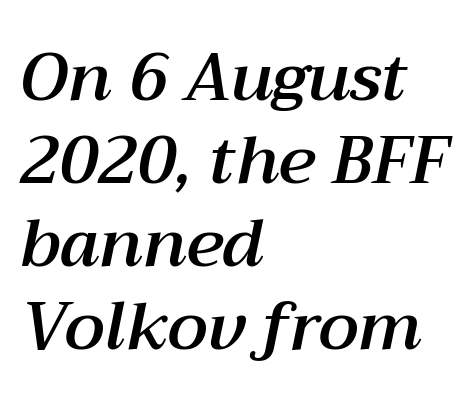
{"italic": "yes", "lean": "right", "slant_degrees": 12, "width": "normal", "stroke_contrast": "medium", "x_height": "medium", "monospaced": "no", "underline": "no", "align": "left", "line_spacing": "normal", "line_spacing_ratio": 1.26, "letter_spacing": "normal", "letter_spacing_em": 0.0, "glyph_px": 66}
